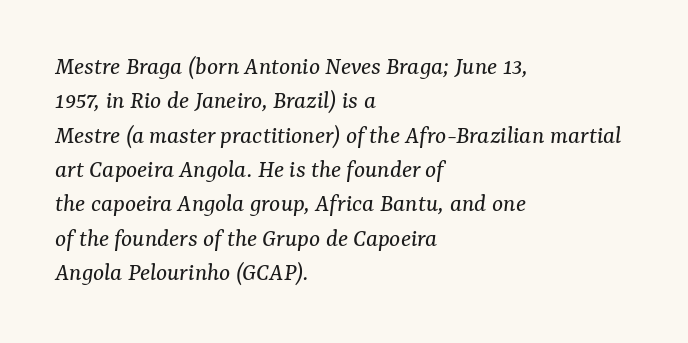
Q: Is the text bold? A: No.
Q: Is the text italic (slanted)? A: Yes, it leans right by about 7 degrees.
Q: Is the text underlined? A: No.
Q: How is the paragraph aligned? A: Left-aligned.
Q: Is the spacing between letters normal or unusually wide? A: Normal.
Q: Is the spacing between lines tight, normal or loose? A: Normal.
